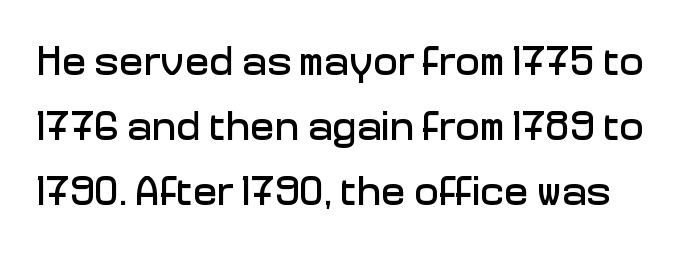
The image shows 41 px sans-serif type, upright; set normal line spacing (1.58x), normal letter spacing, not underlined; low stroke contrast and a medium x-height.
